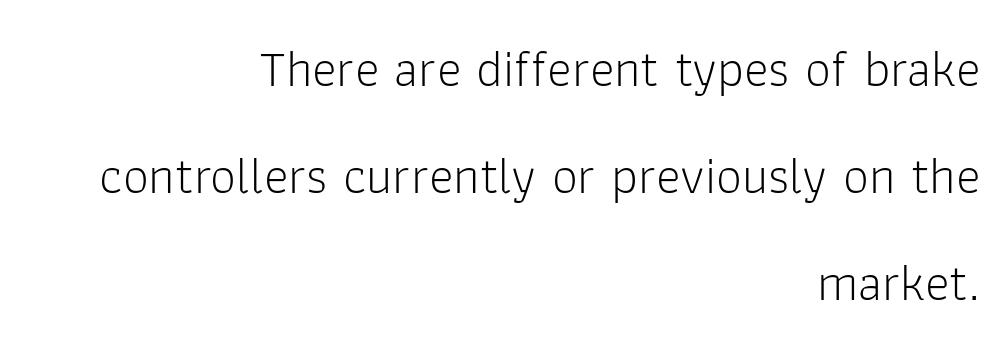
Q: Is the text bold? A: No.
Q: Is the text italic (slanted)? A: No, it is upright.
Q: Is the typeface a serif or a sans-serif typeface? A: Sans-serif.
Q: Is the text underlined? A: No.
Q: How is the paragraph aligned? A: Right-aligned.
Q: Is the spacing between letters normal or unusually wide? A: Normal.
Q: Is the spacing between lines tight, normal or loose? A: Loose.
Q: Width (condensed, normal, or wide)? A: Normal.
Q: Stroke contrast? A: Low.
Q: x-height? A: Medium.
Q: Monospaced? A: No.
